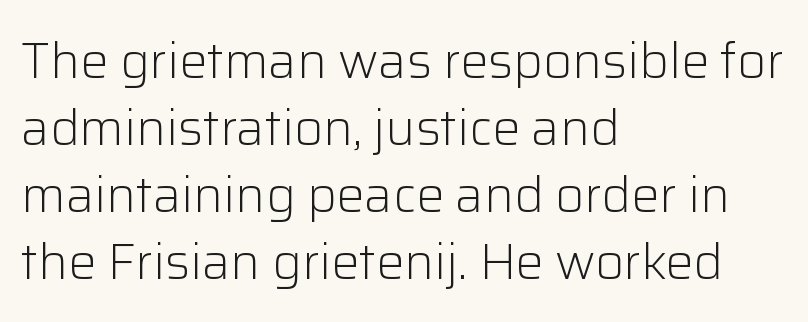
The image shows 50 px light sans-serif type, upright; set left-aligned, normal line spacing (1.34x), normal letter spacing, not underlined; low stroke contrast and a medium x-height.
